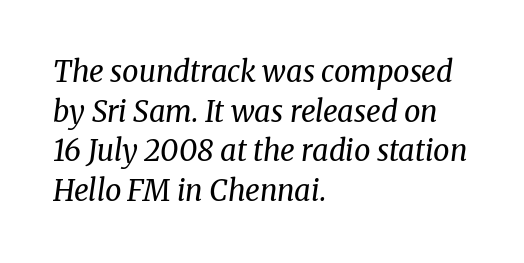
{"serif": "yes", "italic": "yes", "lean": "right", "slant_degrees": 8, "bold": "no", "weight": "regular", "width": "normal", "stroke_contrast": "medium", "x_height": "medium", "monospaced": "no", "underline": "no", "align": "left", "line_spacing": "normal", "line_spacing_ratio": 1.37, "letter_spacing": "normal", "letter_spacing_em": 0.0, "glyph_px": 29}
